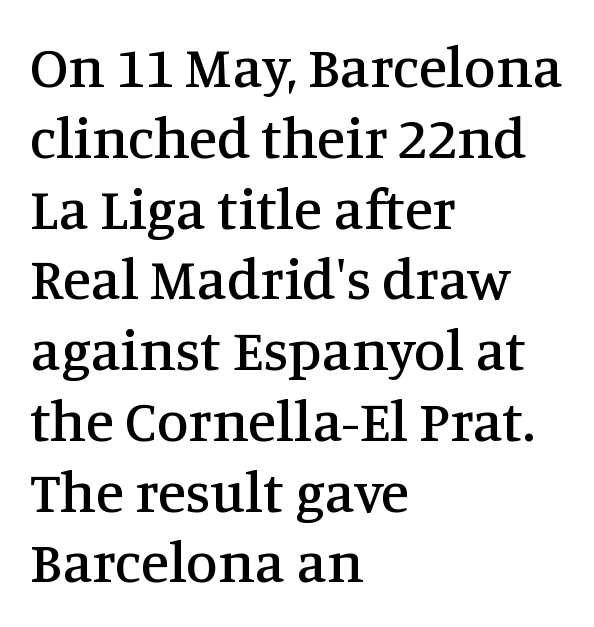
The image shows 58 px serif type, upright; set left-aligned, line spacing 1.22x, normal letter spacing, not underlined; medium stroke contrast and a large x-height.
